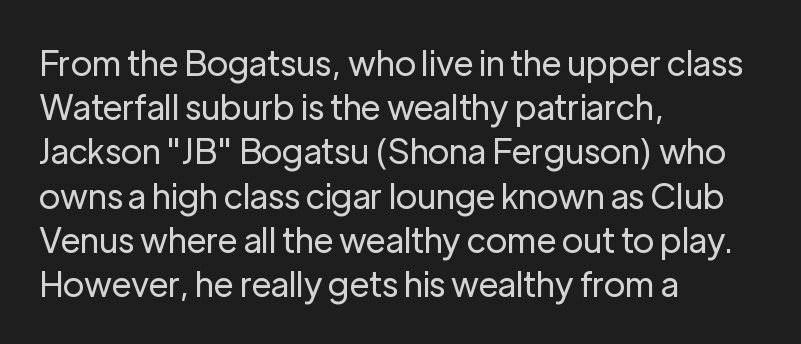
The image shows 34 px regular-weight sans-serif type, upright; set left-aligned, normal line spacing (1.3x), normal letter spacing, not underlined; low stroke contrast and a medium x-height.
